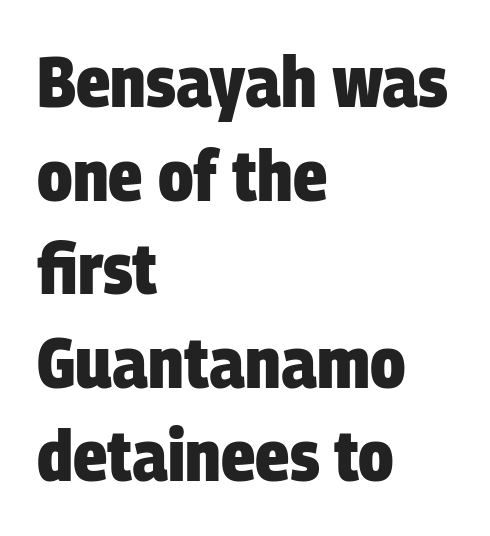
The image shows 72 px heavy, condensed sans-serif type; set left-aligned, normal line spacing (1.3x), normal letter spacing, not underlined; low stroke contrast and a large x-height.
